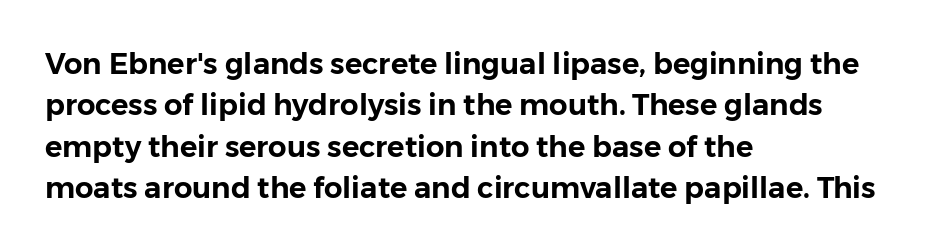
Q: Is the text italic (slanted)? A: No, it is upright.
Q: Is the typeface a serif or a sans-serif typeface? A: Sans-serif.
Q: Is the text underlined? A: No.
Q: How is the paragraph aligned? A: Left-aligned.
Q: Is the spacing between letters normal or unusually wide? A: Normal.
Q: Is the spacing between lines tight, normal or loose? A: Normal.
Q: Width (condensed, normal, or wide)? A: Normal.
Q: Stroke contrast? A: Low.
Q: x-height? A: Medium.
Q: Monospaced? A: No.
